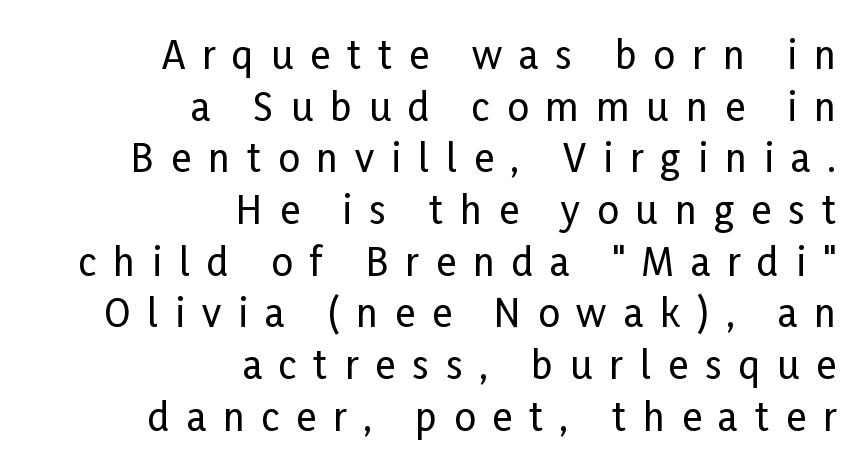
{"serif": "no", "italic": "no", "width": "condensed", "stroke_contrast": "low", "x_height": "medium", "monospaced": "no", "underline": "no", "align": "right", "line_spacing": "normal", "line_spacing_ratio": 1.36, "letter_spacing": "wide", "letter_spacing_em": 0.45, "glyph_px": 38}
